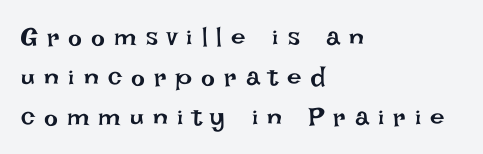
The image shows 26 px text type, upright; set left-aligned, normal line spacing (1.53x), unusually wide letter spacing (+0.35 em), not underlined.
